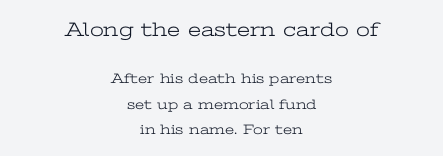
Q: Is the text bold? A: No.
Q: Is the text italic (slanted)? A: No, it is upright.
Q: Is the text underlined? A: No.
Q: How is the paragraph aligned? A: Centered.
Q: Is the spacing between letters normal or unusually wide? A: Normal.
Q: Which block of text is set in a larger size, the first (top) or the second (bottom)? A: The first (top) one.
